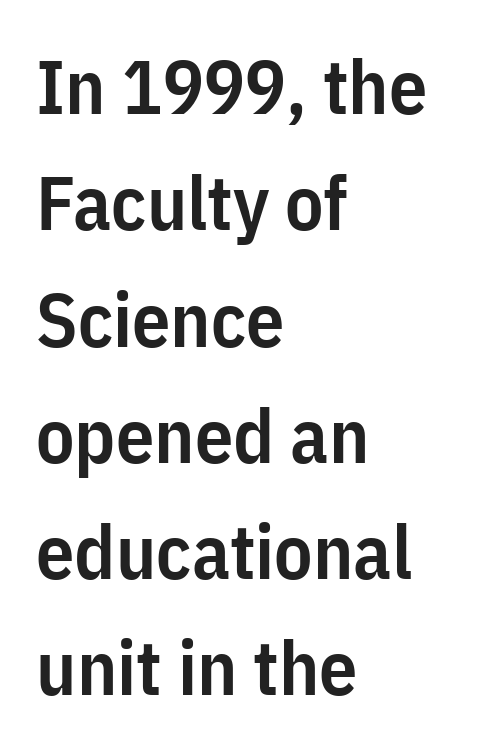
{"serif": "no", "italic": "no", "bold": "semi", "weight": "semibold", "width": "condensed", "stroke_contrast": "low", "x_height": "medium", "monospaced": "no", "underline": "no", "align": "left", "line_spacing": "normal", "line_spacing_ratio": 1.53, "letter_spacing": "normal", "letter_spacing_em": 0.0, "glyph_px": 76}
